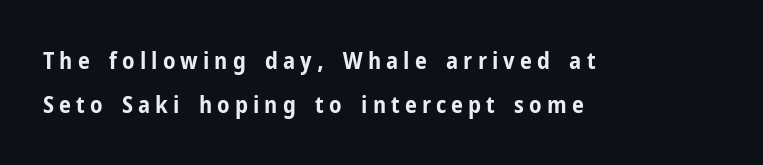
Q: Is the text bold? A: Yes.
Q: Is the text italic (slanted)? A: No, it is upright.
Q: Is the text underlined? A: No.
Q: How is the paragraph aligned? A: Left-aligned.
Q: Is the spacing between letters normal or unusually wide? A: Unusually wide.
